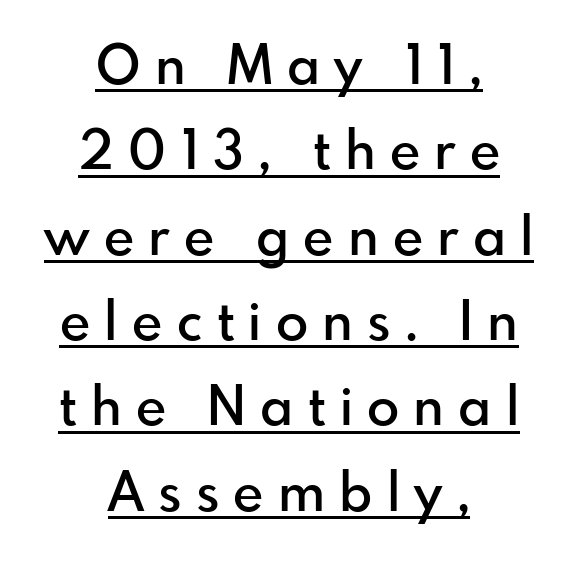
A typesetter would call this heavily tracked-out type. In CSS terms this would be text-align: center. No italicization has been applied; the sample stays upright. The glyphs have the mass of a demibold cut, below bold. Honestly, the underline is the first thing you notice here. Vertical spacing — default.
